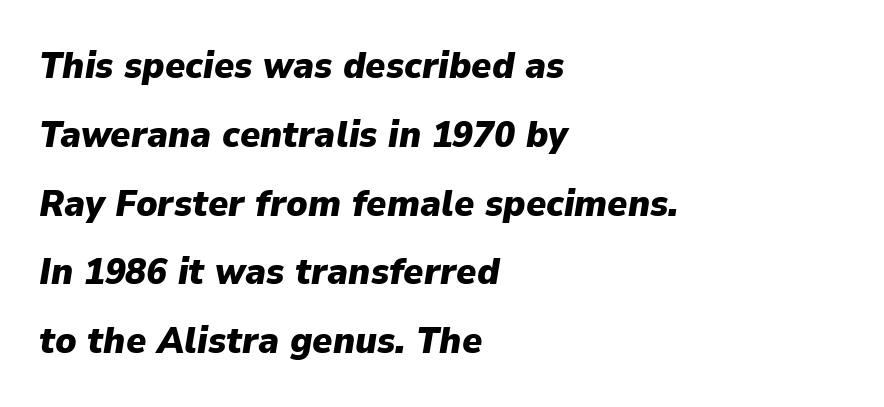
Q: Is the text bold? A: Yes.
Q: Is the text italic (slanted)? A: Yes, it leans right by about 9 degrees.
Q: Is the text underlined? A: No.
Q: How is the paragraph aligned? A: Left-aligned.
Q: Is the spacing between letters normal or unusually wide? A: Normal.
Q: Width (condensed, normal, or wide)? A: Normal.
Q: Stroke contrast? A: Low.
Q: x-height? A: Medium.
Q: Monospaced? A: No.
